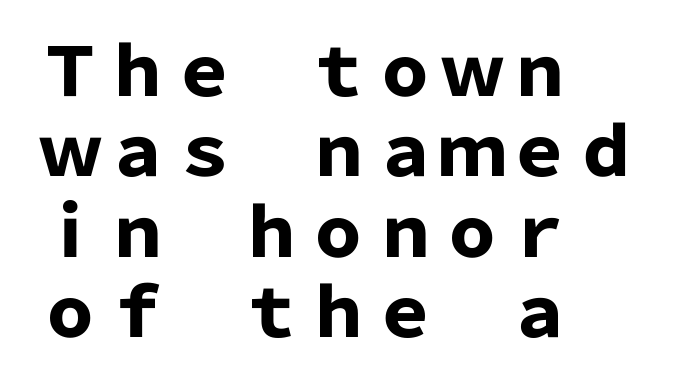
The image shows 67 px heavy sans-serif type, upright; set left-aligned, line spacing 1.2x, normal letter spacing, not underlined; low stroke contrast and a medium x-height.
